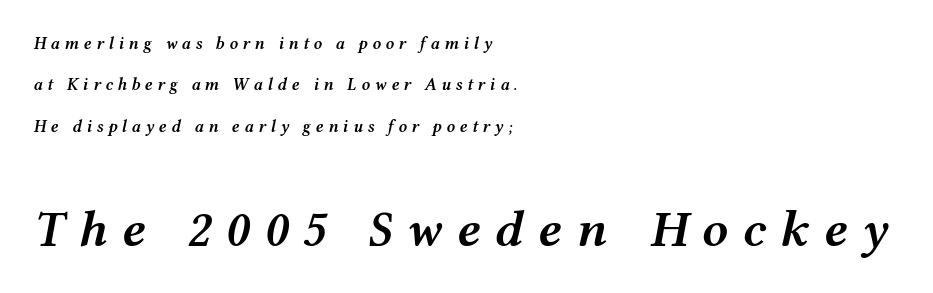
The image shows 52 px semibold, wide type, italic (leaning right); set left-aligned, loose line spacing (2.44x), unusually wide letter spacing (+0.27 em), not underlined; the second (bottom) block is 3.06x larger; medium stroke contrast and a medium x-height.
